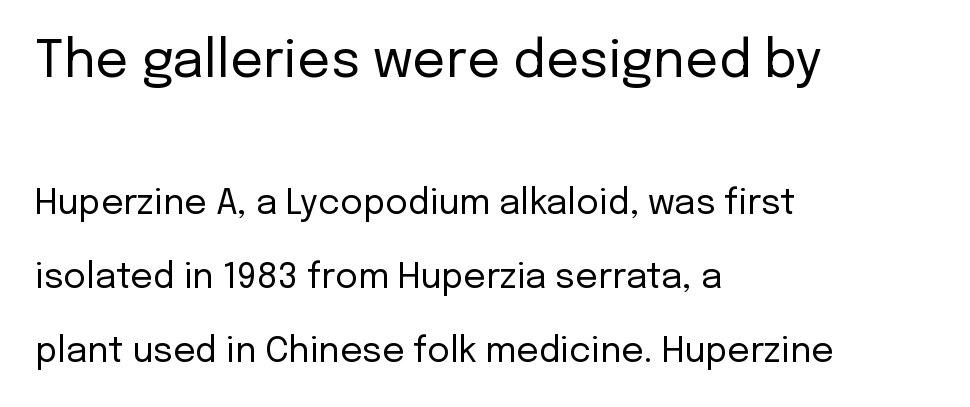
Q: Is the text bold? A: No.
Q: Is the text italic (slanted)? A: No, it is upright.
Q: Is the typeface a serif or a sans-serif typeface? A: Sans-serif.
Q: Is the text underlined? A: No.
Q: How is the paragraph aligned? A: Left-aligned.
Q: Is the spacing between letters normal or unusually wide? A: Normal.
Q: Is the spacing between lines tight, normal or loose? A: Loose.
Q: Which block of text is set in a larger size, the first (top) or the second (bottom)? A: The first (top) one.
Q: Width (condensed, normal, or wide)? A: Normal.
Q: Stroke contrast? A: Low.
Q: x-height? A: Medium.
Q: Monospaced? A: No.
